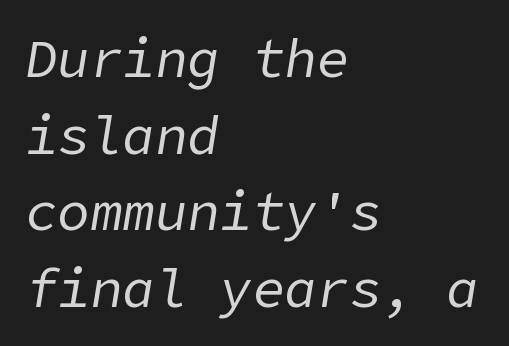
The lettering tilts uniformly, giving the passage an italic look. This rendering uses left alignment, leaving the right contour irregular. Observe the ordinary spacing: letters are neighbours, not strangers. Interline gaps are of average width in this sample. These glyphs show unthickened strokes, regular width or finer. Each row of text sits above clean, open space.
